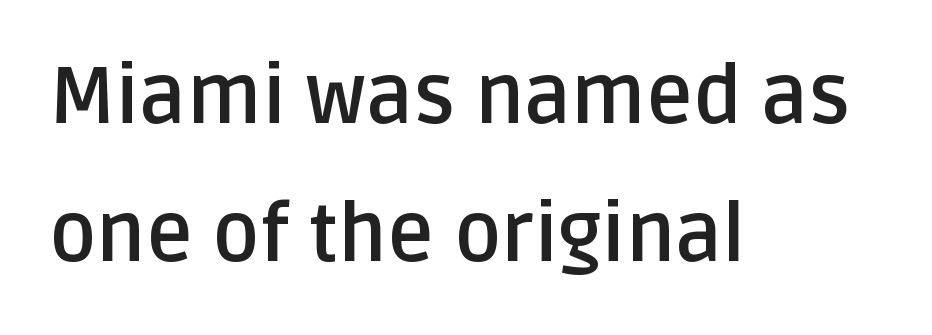
{"serif": "no", "italic": "no", "bold": "yes", "weight": "semibold", "width": "normal", "stroke_contrast": "low", "x_height": "large", "monospaced": "no", "underline": "no", "align": "left", "line_spacing_ratio": 1.73, "letter_spacing": "normal", "letter_spacing_em": 0.0, "glyph_px": 80}
